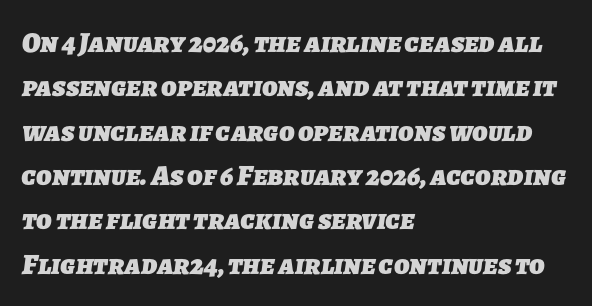
The image shows 29 px heavy sans-serif type; set left-aligned, normal line spacing (1.53x), normal letter spacing, not underlined; low stroke contrast and a medium x-height.
